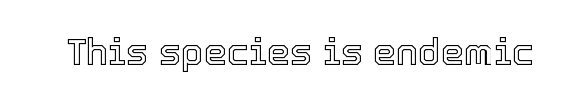
Rule under the text: the space is simply empty. Varying glyph widths throughout — classic text-font behaviour. The letters stand straight up with perfectly vertical stems. This sample uses plain, unmodified letter spacing.
